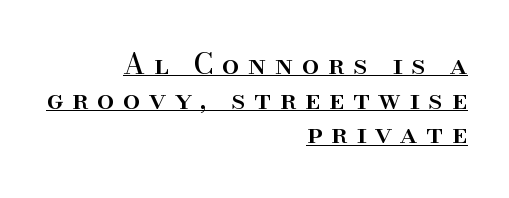
This sample uses an upright cut, with every glyph sitting square on the baseline. Caption: multi-line text, flush right, ragged left. Each letter's strokes conclude with small projecting serifs. The rendering uses natural spacing where letterforms have individual widths. Students, observe the line beneath the letters — that is underlining. The passage shown has open, widely tracked lettering throughout.
